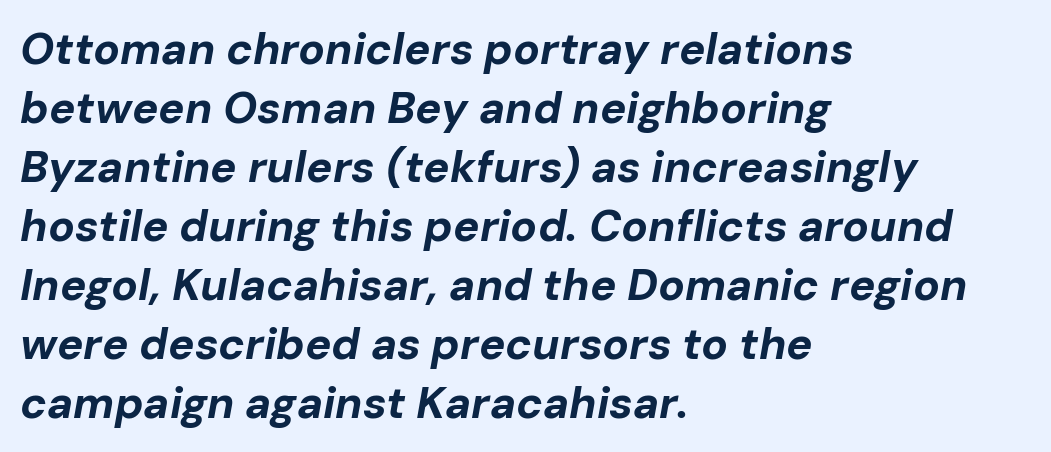
Q: Is the text bold? A: Yes.
Q: Is the text italic (slanted)? A: Yes, it leans right by about 10 degrees.
Q: Is the text underlined? A: No.
Q: How is the paragraph aligned? A: Left-aligned.
Q: Is the spacing between letters normal or unusually wide? A: Normal.
Q: Is the spacing between lines tight, normal or loose? A: Normal.
Q: Width (condensed, normal, or wide)? A: Normal.
Q: Stroke contrast? A: Low.
Q: x-height? A: Medium.
Q: Monospaced? A: No.
